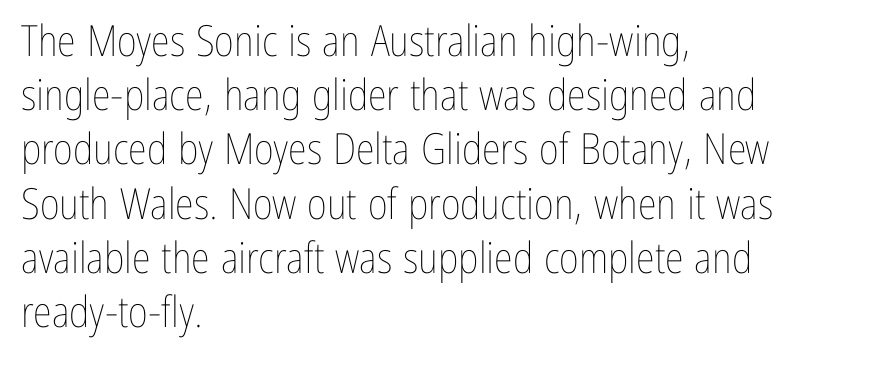
Rows of type keep a routine distance in the vertical direction. This sample is left-justified, so line endings fall wherever the words run out. Quick note: not italic, upright. These glyphs show unthickened strokes, regular width or finer.
